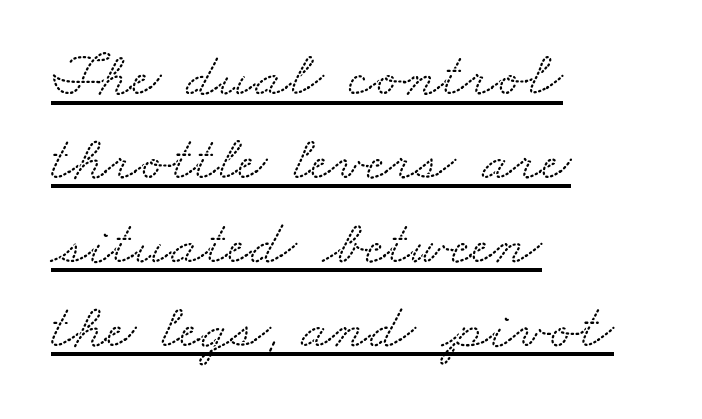
{"serif": "yes", "width": "wide", "stroke_contrast": "low", "x_height": "small", "monospaced": "no", "underline": "yes", "align": "left", "line_spacing": "normal", "line_spacing_ratio": 1.31, "letter_spacing": "normal", "letter_spacing_em": 0.0, "glyph_px": 64}
